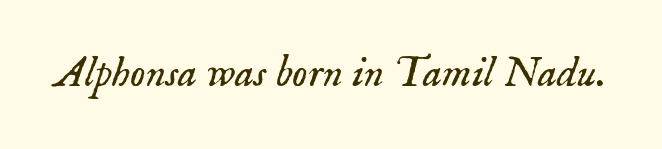
The image shows 43 px light serif type, italic (leaning right); set normal letter spacing, not underlined; low stroke contrast and a small x-height.
